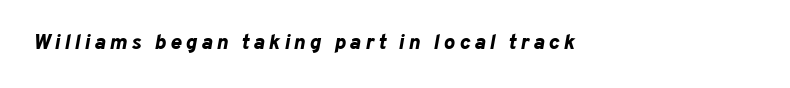
Look at the tracking — it's clearly loosened, letters drifting apart. Typeset ragged right — the left edge is the straight one. Heavy, bold letterforms. Words float on clear page, feet unadorned. The lettering tilts uniformly, giving the passage an italic look.
